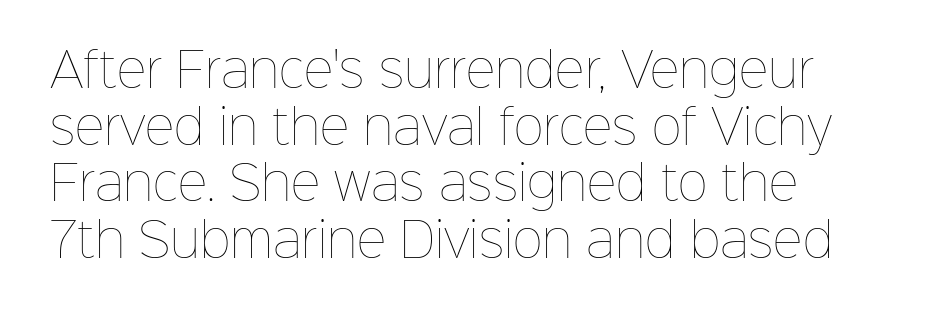
The image shows 46 px thin type, upright; set line spacing 1.23x, normal letter spacing, not underlined; low stroke contrast and a medium x-height.
